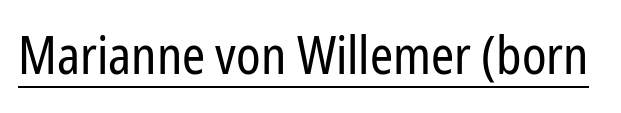
The image shows 52 px regular-weight, condensed sans-serif type, upright; set normal letter spacing, underlined; low stroke contrast and a medium x-height.
